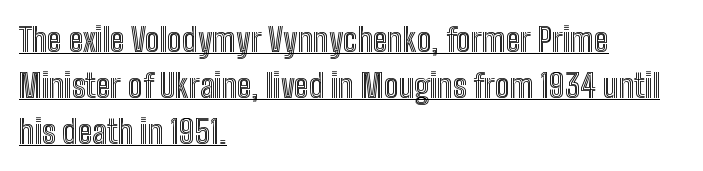
The image shows 33 px condensed type, upright; set left-aligned, normal line spacing (1.39x), normal letter spacing, underlined; a medium x-height.
